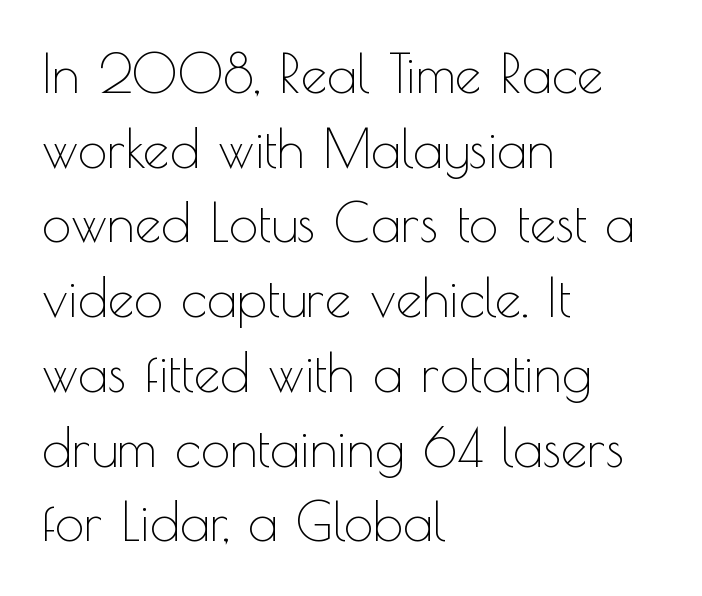
Q: Is the text bold? A: No.
Q: Is the text italic (slanted)? A: No, it is upright.
Q: Is the typeface a serif or a sans-serif typeface? A: Sans-serif.
Q: Is the text underlined? A: No.
Q: How is the paragraph aligned? A: Left-aligned.
Q: Is the spacing between letters normal or unusually wide? A: Normal.
Q: Is the spacing between lines tight, normal or loose? A: Normal.
Q: Width (condensed, normal, or wide)? A: Normal.
Q: x-height? A: Small.
Q: Monospaced? A: No.
